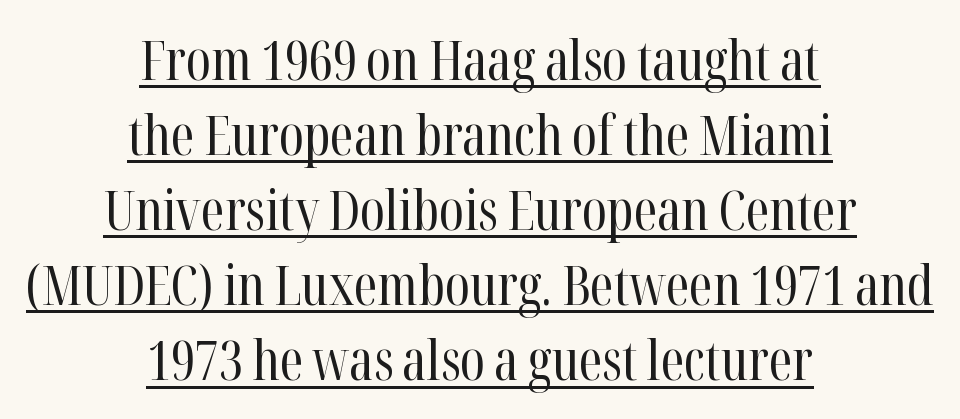
The image shows 54 px regular-weight, condensed serif type, upright; set centered, normal line spacing (1.39x), normal letter spacing, underlined; high stroke contrast and a medium x-height.
